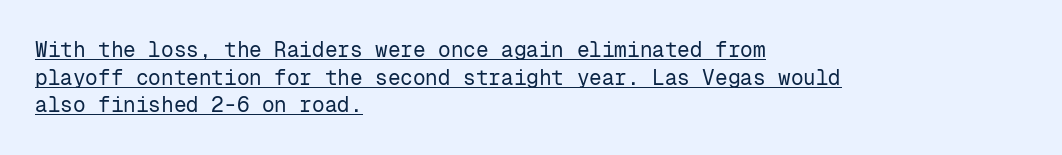
{"italic": "no", "bold": "no", "underline": "yes", "align": "left", "line_spacing": "normal", "line_spacing_ratio": 1.32, "letter_spacing": "normal", "letter_spacing_em": 0.0, "glyph_px": 21}
